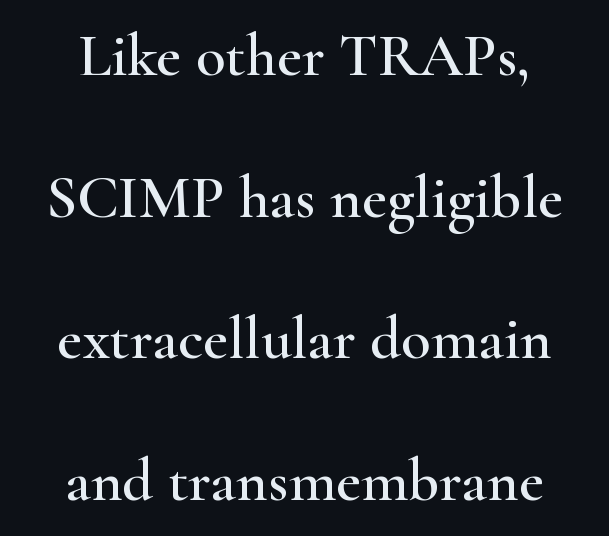
Layout note: lines centered. A typesetter would label this face a serif. Looks like regular typesetting: each glyph gets only the width it needs. Leading is clearly above the norm, producing a sparse column. Anything drawn beneath the words? Only blank space.
